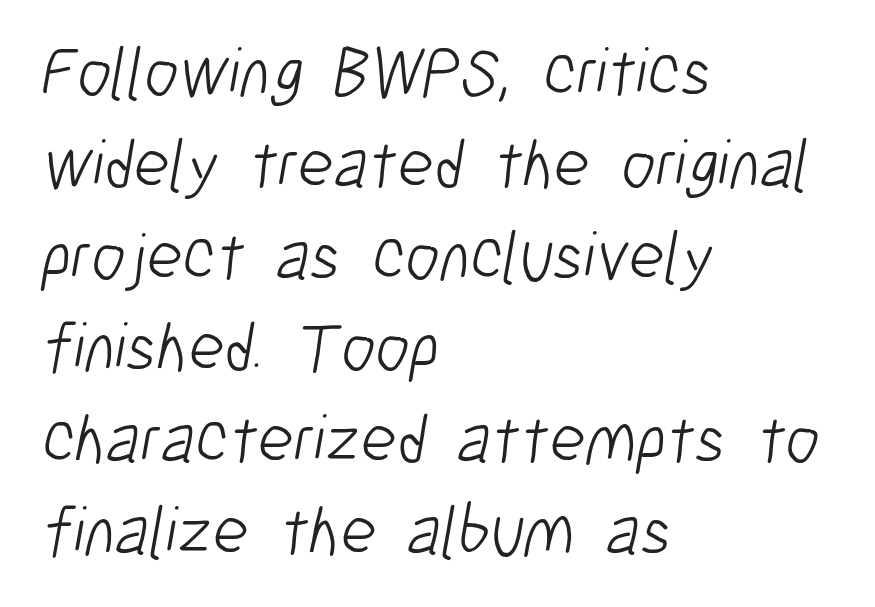
The image shows 69 px light, condensed sans-serif type; set left-aligned, normal line spacing (1.33x), normal letter spacing, not underlined; low stroke contrast and a medium x-height.
